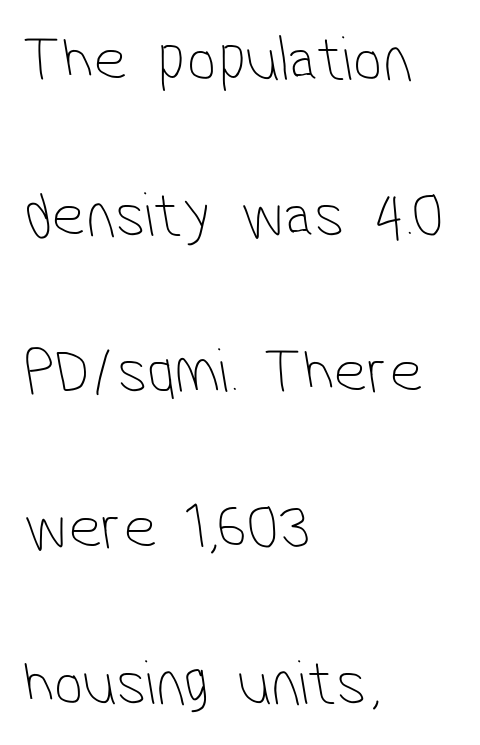
The image shows 65 px thin, condensed sans-serif type; set left-aligned, loose line spacing (2.4x), normal letter spacing, not underlined; low stroke contrast and a medium x-height.
